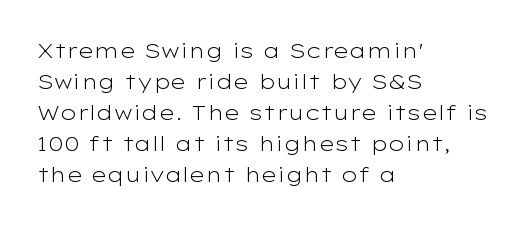
No chunkiness to these letters — they're not bold. The area under the type is left untouched. This rendering uses left alignment, leaving the right contour irregular. The font's upright variant was chosen for this text. Compared with typical body copy, the letter spacing here is the same.
